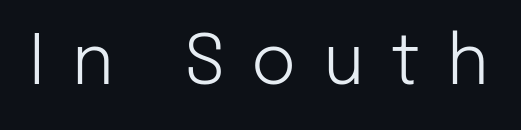
Q: Is the text bold? A: No.
Q: Is the text italic (slanted)? A: No, it is upright.
Q: Is the typeface a serif or a sans-serif typeface? A: Sans-serif.
Q: Is the text underlined? A: No.
Q: Is the spacing between letters normal or unusually wide? A: Unusually wide.
Q: Width (condensed, normal, or wide)? A: Normal.
Q: Stroke contrast? A: Low.
Q: x-height? A: Medium.
Q: Monospaced? A: No.
